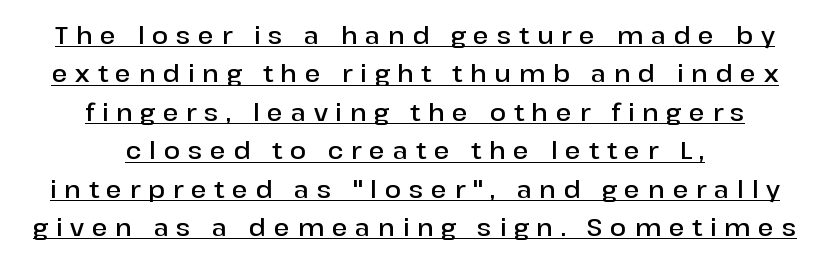
Typesetter's note: demi weight, one step under bold. Visually the block forms a symmetrical silhouette, jagged on both flanks. Upright lettering throughout. Tracking here is generous; glyphs stand well apart from one another.
